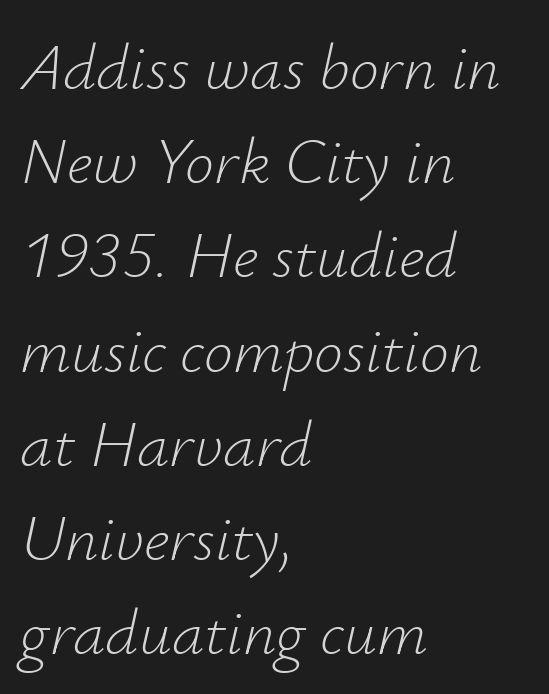
Does the leading feel generous? No, just average. These lines keep a tight, regular rhythm from letter to letter. Short and long lines alike share a common starting point at left. Quick note: italic. Proportional: the letters do not fall into vertical columns.
